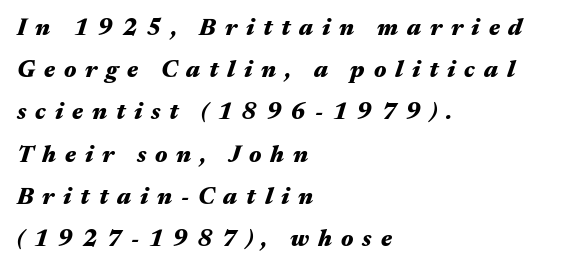
{"italic": "yes", "lean": "right", "slant_degrees": 17, "bold": "yes", "underline": "no", "align": "left", "line_spacing_ratio": 1.76, "letter_spacing": "wide", "letter_spacing_em": 0.37, "glyph_px": 24}
